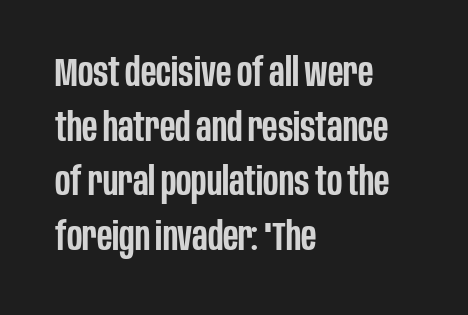
The image shows 39 px semibold, condensed sans-serif type, upright; set left-aligned, normal line spacing (1.4x), normal letter spacing, not underlined; low stroke contrast and a large x-height.
